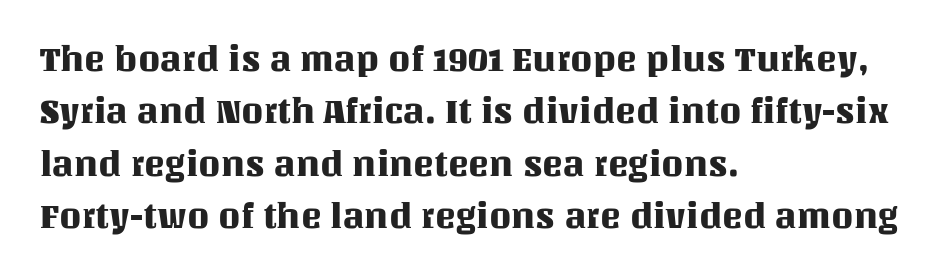
The image shows 35 px text type, upright; set left-aligned, normal line spacing (1.5x), normal letter spacing, not underlined; medium stroke contrast and a large x-height.
